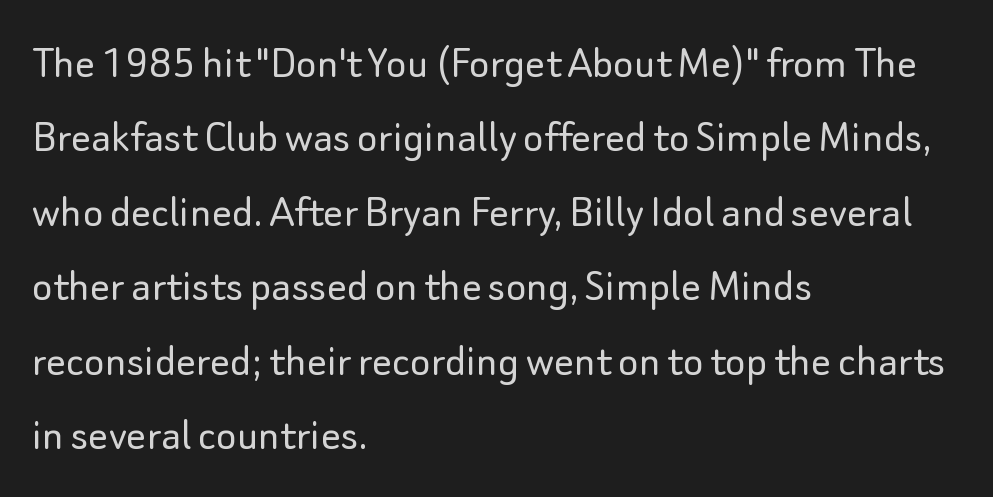
{"serif": "no", "italic": "no", "bold": "no", "weight": "light", "width": "normal", "stroke_contrast": "low", "x_height": "small", "monospaced": "no", "underline": "no", "align": "left", "line_spacing": "normal", "line_spacing_ratio": 1.52, "letter_spacing": "normal", "letter_spacing_em": 0.0, "glyph_px": 49}
